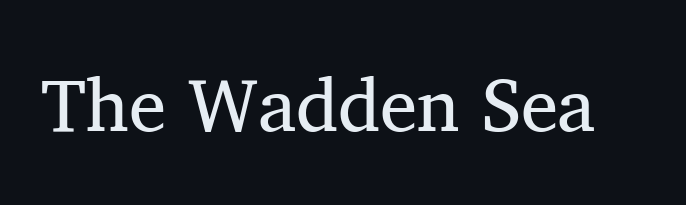
{"serif": "yes", "italic": "no", "bold": "no", "weight": "regular", "width": "normal", "stroke_contrast": "medium", "x_height": "medium", "monospaced": "no", "underline": "no", "letter_spacing": "normal", "letter_spacing_em": 0.0, "glyph_px": 75}
